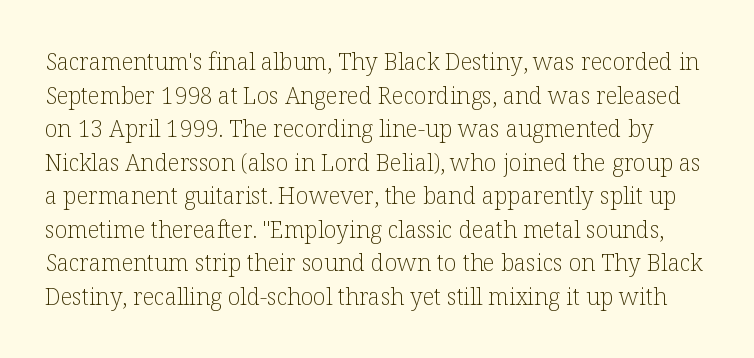
The image shows 23 px text type, upright; set normal line spacing (1.46x), normal letter spacing, not underlined.
